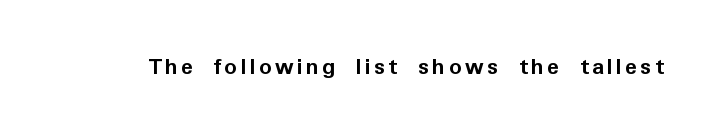
Weight check: bold — yes, fully. Ascenders rise straight up at ninety degrees. The string is rendered with underlining switched off.
